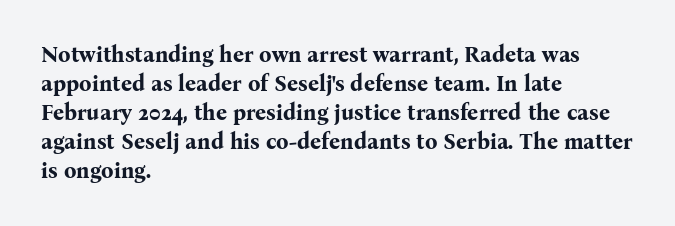
{"italic": "no", "bold": "yes", "underline": "no", "align": "left", "line_spacing": "normal", "line_spacing_ratio": 1.32, "letter_spacing": "normal", "letter_spacing_em": 0.0, "glyph_px": 22}
